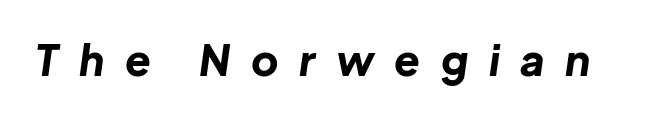
Summary of weight: heavy, a full bold. The face used here is proportionally spaced, like ordinary book or web type. The letters are slanted; this is an italic face. Descenders are the only things crossing below the line. Look at the tracking — it's clearly loosened, letters drifting apart.
